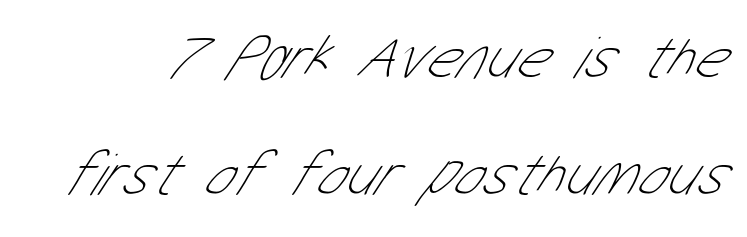
{"serif": "no", "bold": "no", "weight": "thin", "width": "condensed", "stroke_contrast": "low", "x_height": "medium", "monospaced": "no", "underline": "no", "line_spacing_ratio": 1.89, "letter_spacing": "normal", "letter_spacing_em": 0.0, "glyph_px": 62}
